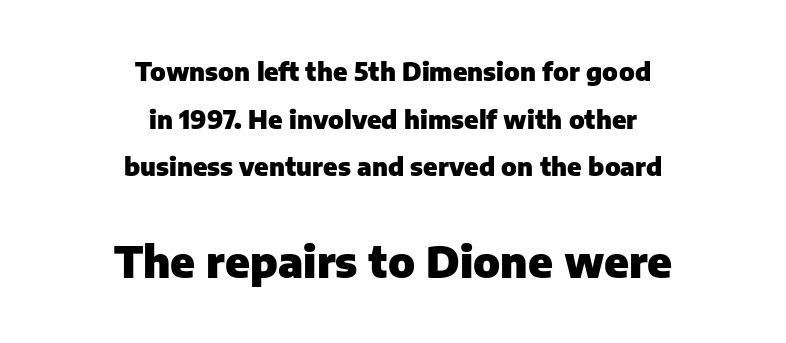
The image shows 43 px heavy sans-serif type, upright; set centered, loose line spacing (1.91x), normal letter spacing, not underlined; the second (bottom) block is 1.72x larger; low stroke contrast and a medium x-height.
